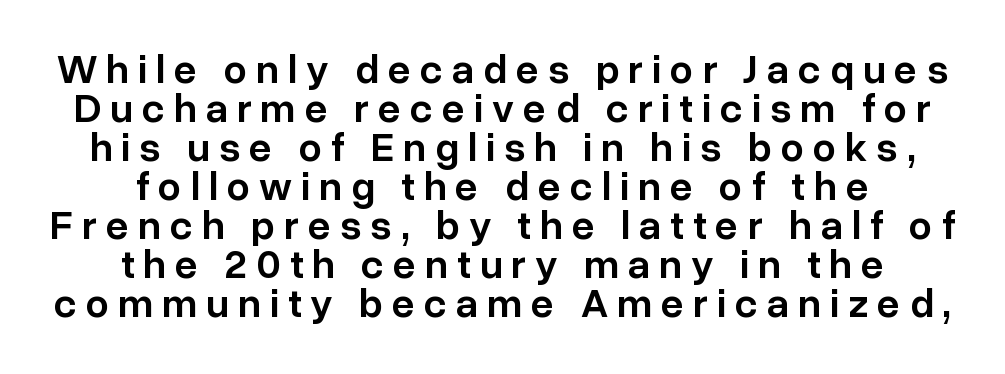
Q: Is the text bold? A: Semi-bold.
Q: Is the text italic (slanted)? A: No, it is upright.
Q: Is the typeface a serif or a sans-serif typeface? A: Sans-serif.
Q: Is the text underlined? A: No.
Q: How is the paragraph aligned? A: Centered.
Q: Is the spacing between letters normal or unusually wide? A: Unusually wide.
Q: Is the spacing between lines tight, normal or loose? A: Tight.
Q: Width (condensed, normal, or wide)? A: Normal.
Q: Stroke contrast? A: Low.
Q: x-height? A: Medium.
Q: Monospaced? A: No.
